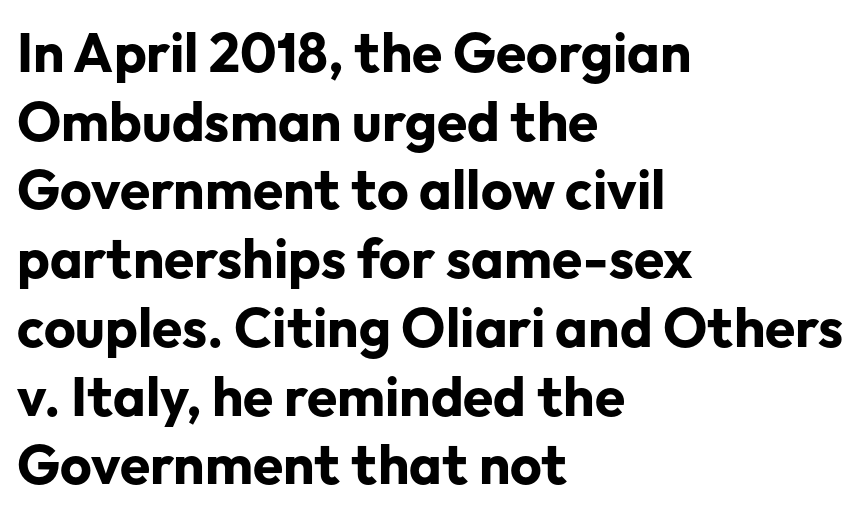
Q: Is the text bold? A: Yes.
Q: Is the text italic (slanted)? A: No, it is upright.
Q: Is the typeface a serif or a sans-serif typeface? A: Sans-serif.
Q: Is the text underlined? A: No.
Q: How is the paragraph aligned? A: Left-aligned.
Q: Is the spacing between letters normal or unusually wide? A: Normal.
Q: Is the spacing between lines tight, normal or loose? A: Normal.
Q: Width (condensed, normal, or wide)? A: Normal.
Q: Stroke contrast? A: Low.
Q: x-height? A: Medium.
Q: Monospaced? A: No.
